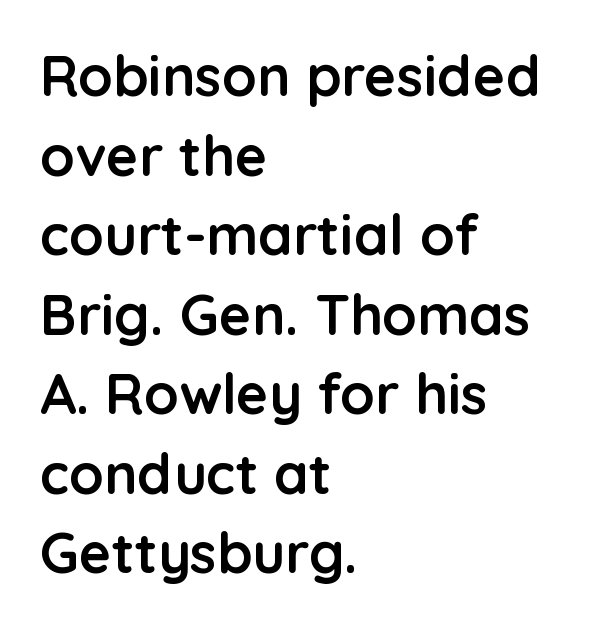
The image shows 56 px semibold sans-serif type, upright; set left-aligned, normal line spacing (1.42x), normal letter spacing, not underlined; low stroke contrast and a medium x-height.
